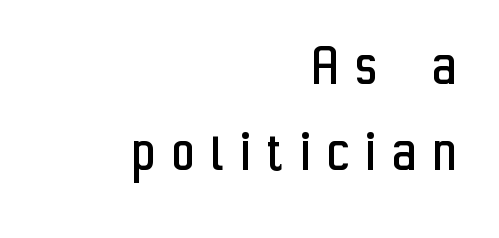
Visually the block forms a straight wall on the right and a jagged coastline on the left. Does extra space separate the letters? Yes, quite a lot of it. Anything drawn beneath the words? Only blank space. The passage shown is typed in a proportional face where columns would drift. Stems and bowls with no extra thickness — not bold. This sample uses a sans-serif face.
